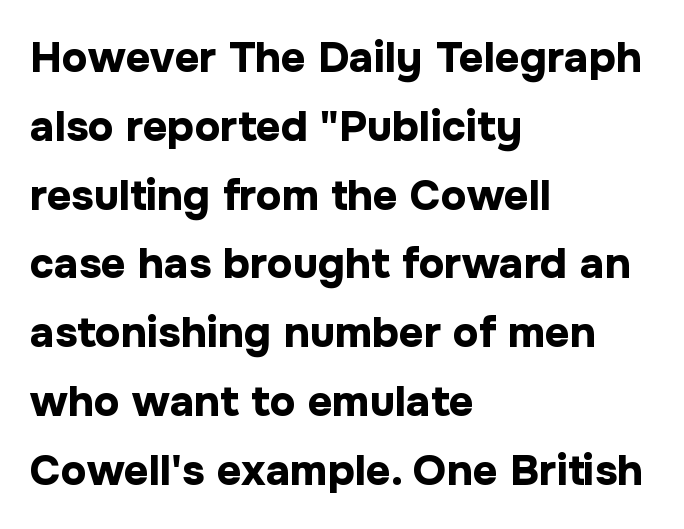
Students, this is bold: see how much ink each stroke carries. In terms of letterform style, serifs are entirely absent. The glyphs are unaccompanied by any horizontal stroke below them. When letters stand straight like this, we call the style roman or upright.
